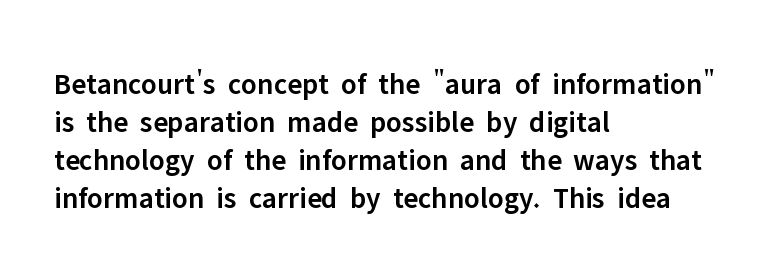
{"serif": "no", "italic": "no", "bold": "semi", "weight": "semibold", "width": "normal", "stroke_contrast": "low", "x_height": "medium", "monospaced": "no", "underline": "no", "align": "left", "line_spacing": "normal", "line_spacing_ratio": 1.27, "letter_spacing": "normal", "letter_spacing_em": 0.0, "glyph_px": 30}
